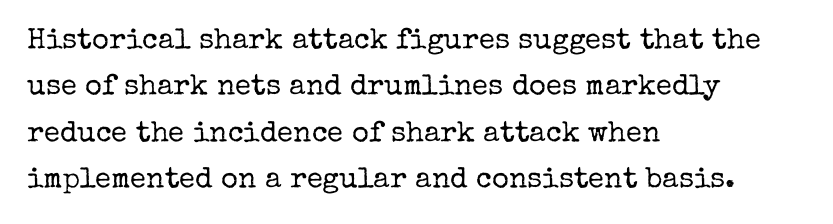
The gaps between neighbouring characters are ordinary and unremarkable. Examine the stroke ends and you'll spot serifs. Looks like regular typesetting: each glyph gets only the width it needs. The weight tops out at a normal text grade. The area under the type is left untouched. A typesetter would call this leading conventional body-copy spacing.
